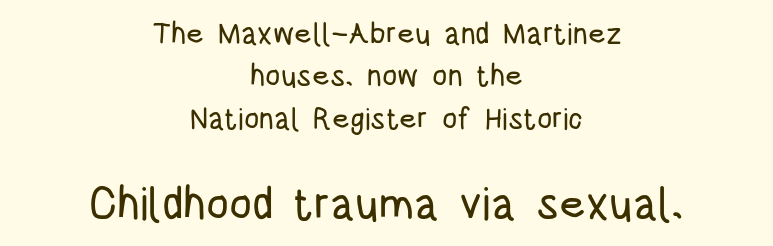
Classification — sans serif. The passage shown stacks its lines at a standard gap. The rendering positions every line midway between the sides. This rendering leaves character spacing at its baseline value. Anything drawn beneath the words? Only blank space. The second block has been scaled up relative to the first.
